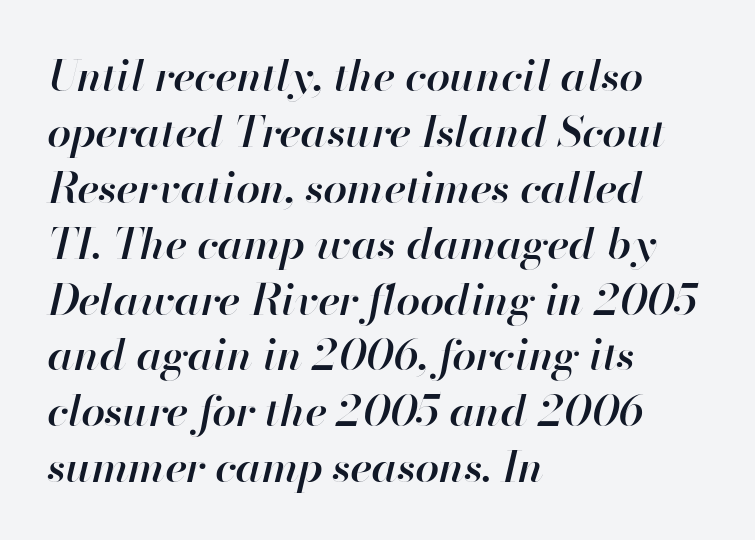
The image shows 43 px semibold type, italic (leaning right); set left-aligned, normal line spacing (1.3x), normal letter spacing, not underlined; high stroke contrast and a small x-height.
